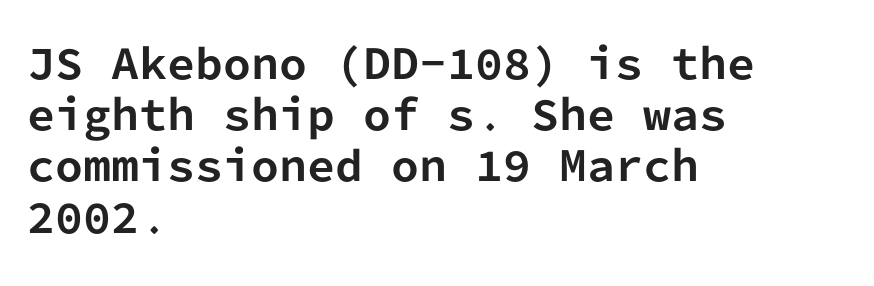
The image shows 40 px bold sans-serif type, upright, monospaced; set left-aligned, normal line spacing (1.28x), normal letter spacing, not underlined; low stroke contrast and a medium x-height.
